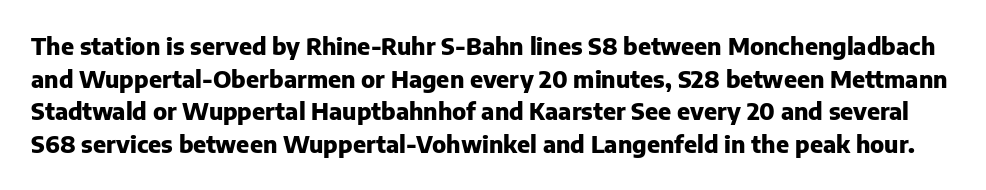
Q: Is the text bold? A: Yes.
Q: Is the text italic (slanted)? A: No, it is upright.
Q: Is the text underlined? A: No.
Q: Is the spacing between letters normal or unusually wide? A: Normal.
Q: Is the spacing between lines tight, normal or loose? A: Normal.
